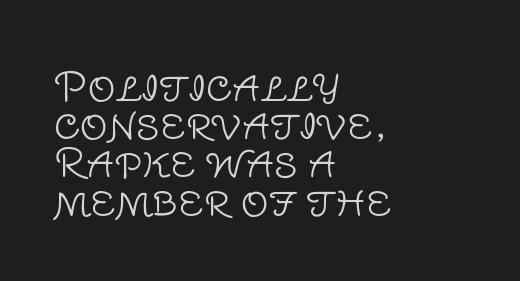
{"serif": "no", "bold": "no", "weight": "light", "width": "normal", "stroke_contrast": "low", "x_height": "large", "monospaced": "no", "underline": "no", "align": "left", "line_spacing": "tight", "line_spacing_ratio": 0.98, "letter_spacing": "normal", "letter_spacing_em": 0.0, "glyph_px": 39}
